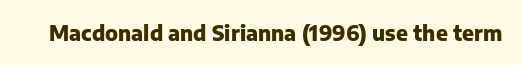
Q: Is the text bold? A: Yes.
Q: Is the text italic (slanted)? A: No, it is upright.
Q: Is the text underlined? A: No.
Q: Is the spacing between letters normal or unusually wide? A: Normal.
